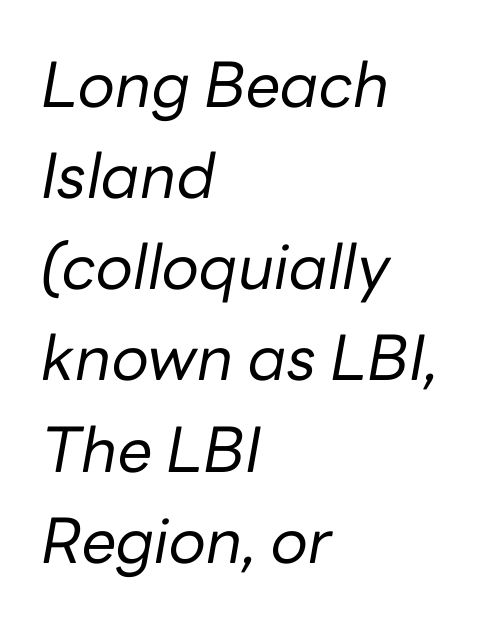
Q: Is the text bold? A: No.
Q: Is the text italic (slanted)? A: Yes, it leans right by about 10 degrees.
Q: Is the text underlined? A: No.
Q: How is the paragraph aligned? A: Left-aligned.
Q: Is the spacing between letters normal or unusually wide? A: Normal.
Q: Is the spacing between lines tight, normal or loose? A: Normal.
Q: Width (condensed, normal, or wide)? A: Normal.
Q: Stroke contrast? A: Low.
Q: x-height? A: Medium.
Q: Monospaced? A: No.
